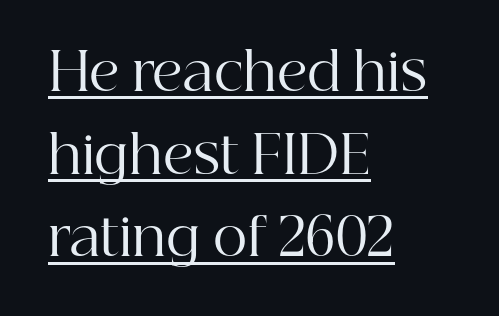
{"serif": "yes", "italic": "no", "bold": "no", "weight": "regular", "width": "normal", "stroke_contrast": "high", "x_height": "medium", "monospaced": "no", "underline": "yes", "align": "left", "line_spacing": "normal", "line_spacing_ratio": 1.56, "letter_spacing": "normal", "letter_spacing_em": 0.0, "glyph_px": 53}
